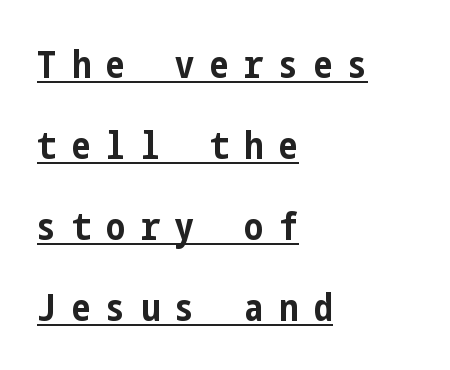
{"serif": "no", "italic": "no", "bold": "yes", "weight": "bold", "width": "condensed", "stroke_contrast": "low", "x_height": "medium", "underline": "yes", "align": "left", "line_spacing": "loose", "line_spacing_ratio": 2.13, "letter_spacing": "wide", "letter_spacing_em": 0.41, "glyph_px": 38}
